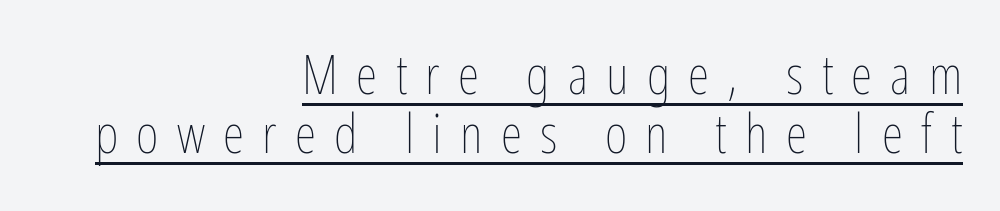
Q: Is the text bold? A: No.
Q: Is the text italic (slanted)? A: No, it is upright.
Q: Is the text underlined? A: Yes.
Q: How is the paragraph aligned? A: Right-aligned.
Q: Is the spacing between letters normal or unusually wide? A: Unusually wide.
Q: Is the spacing between lines tight, normal or loose? A: Tight.
Q: Width (condensed, normal, or wide)? A: Condensed.
Q: Stroke contrast? A: Low.
Q: x-height? A: Medium.
Q: Monospaced? A: No.
